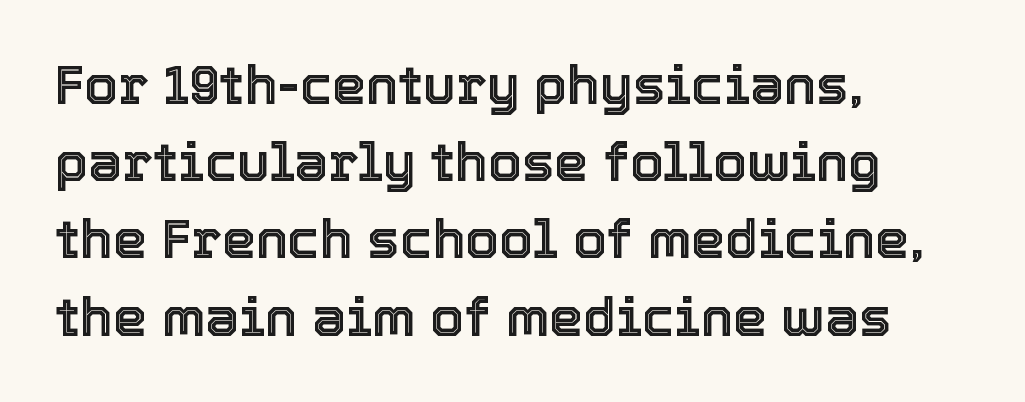
The image shows 54 px text type, upright; set left-aligned, normal line spacing (1.43x), normal letter spacing, not underlined; a medium x-height.
